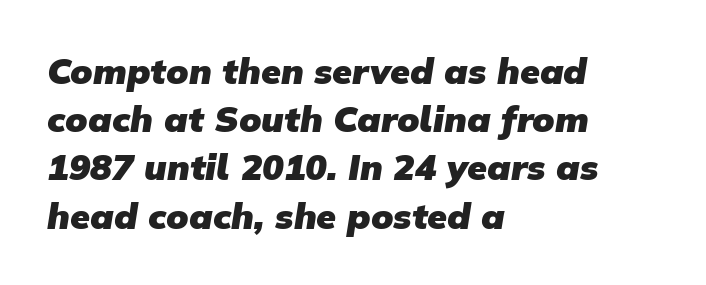
The image shows 36 px heavy sans-serif type; set left-aligned, normal line spacing (1.34x), normal letter spacing, not underlined; low stroke contrast and a medium x-height.
